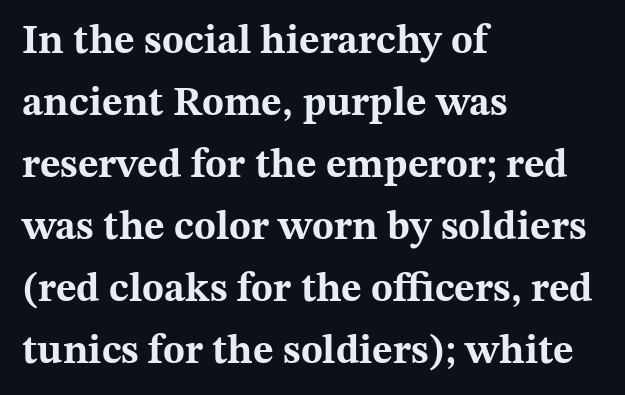
{"serif": "yes", "italic": "no", "bold": "yes", "weight": "bold", "width": "wide", "stroke_contrast": "medium", "x_height": "medium", "monospaced": "no", "underline": "no", "align": "left", "line_spacing": "normal", "line_spacing_ratio": 1.55, "letter_spacing": "normal", "letter_spacing_em": 0.0, "glyph_px": 40}
